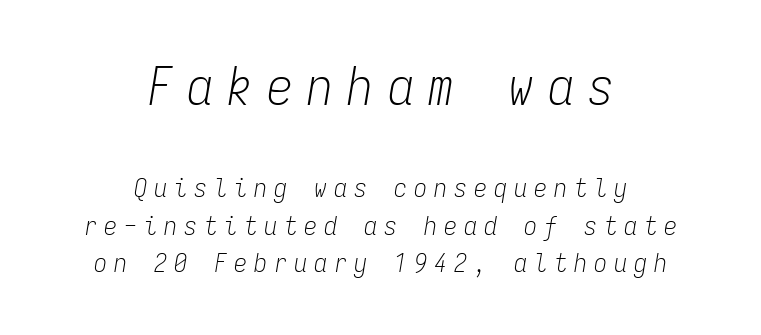
The image shows 52 px light, condensed type, italic (leaning right), monospaced; set centered, normal line spacing (1.45x), unusually wide letter spacing (+0.27 em), not underlined; the first (top) block is 2.0x larger; low stroke contrast and a medium x-height.
